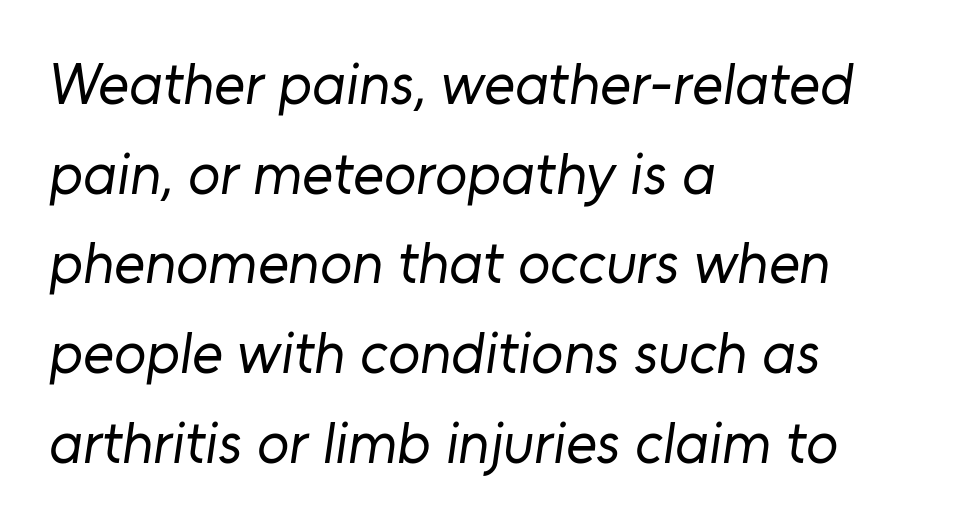
Q: Is the text bold? A: No.
Q: Is the typeface a serif or a sans-serif typeface? A: Sans-serif.
Q: Is the text underlined? A: No.
Q: How is the paragraph aligned? A: Left-aligned.
Q: Is the spacing between letters normal or unusually wide? A: Normal.
Q: Is the spacing between lines tight, normal or loose? A: Normal.
Q: Width (condensed, normal, or wide)? A: Normal.
Q: Stroke contrast? A: Low.
Q: x-height? A: Medium.
Q: Monospaced? A: No.
